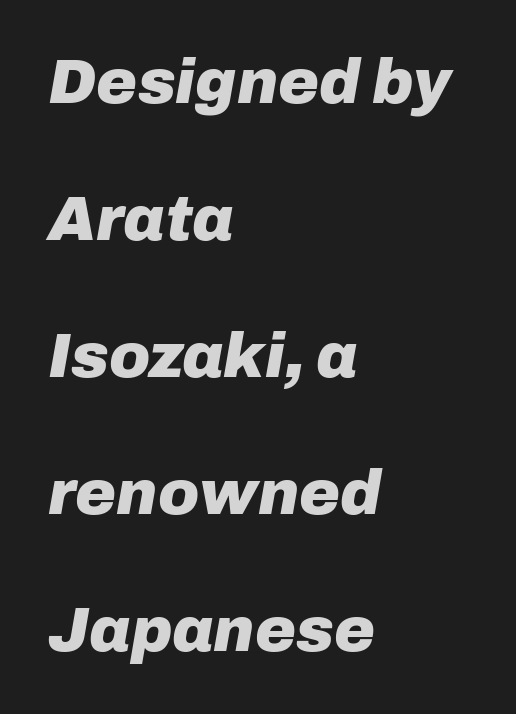
{"italic": "yes", "lean": "right", "slant_degrees": 10, "bold": "yes", "weight": "heavy", "width": "normal", "stroke_contrast": "low", "x_height": "medium", "monospaced": "no", "underline": "no", "align": "left", "line_spacing": "loose", "line_spacing_ratio": 2.21, "letter_spacing": "normal", "letter_spacing_em": 0.0, "glyph_px": 62}
